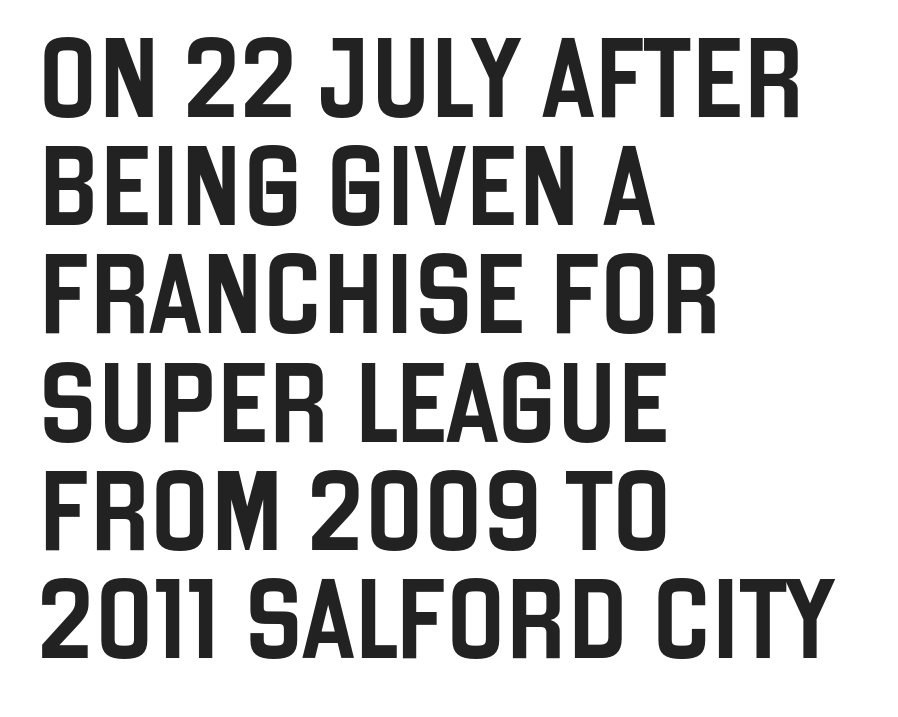
The image shows 79 px condensed sans-serif type, upright; set left-aligned, normal line spacing (1.37x), normal letter spacing, not underlined; low stroke contrast and a large x-height.
